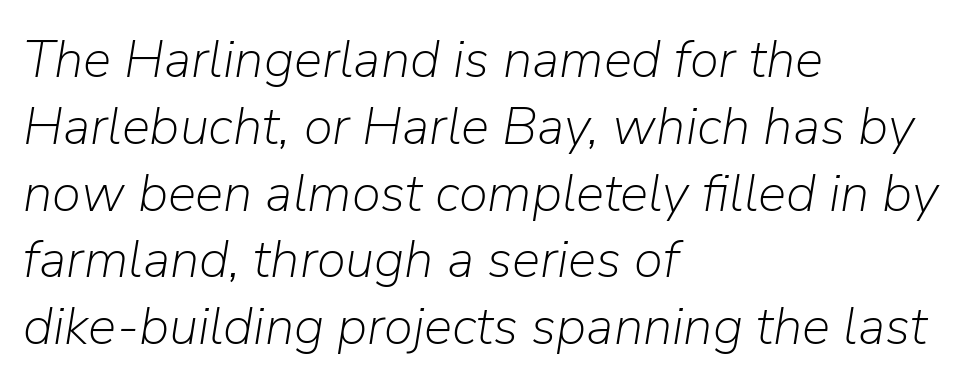
Q: Is the text bold? A: No.
Q: Is the text italic (slanted)? A: Yes, it leans right by about 9 degrees.
Q: Is the text underlined? A: No.
Q: How is the paragraph aligned? A: Left-aligned.
Q: Is the spacing between letters normal or unusually wide? A: Normal.
Q: Is the spacing between lines tight, normal or loose? A: Normal.
Q: Width (condensed, normal, or wide)? A: Normal.
Q: Stroke contrast? A: Low.
Q: x-height? A: Medium.
Q: Monospaced? A: No.
